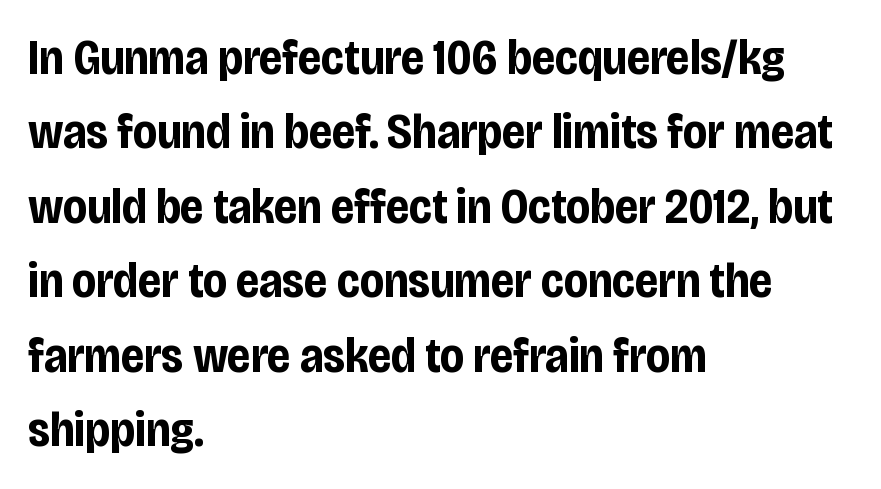
{"serif": "no", "italic": "no", "bold": "yes", "weight": "bold", "width": "condensed", "stroke_contrast": "low", "x_height": "large", "monospaced": "no", "underline": "no", "align": "left", "line_spacing": "normal", "line_spacing_ratio": 1.52, "letter_spacing": "normal", "letter_spacing_em": 0.0, "glyph_px": 49}
